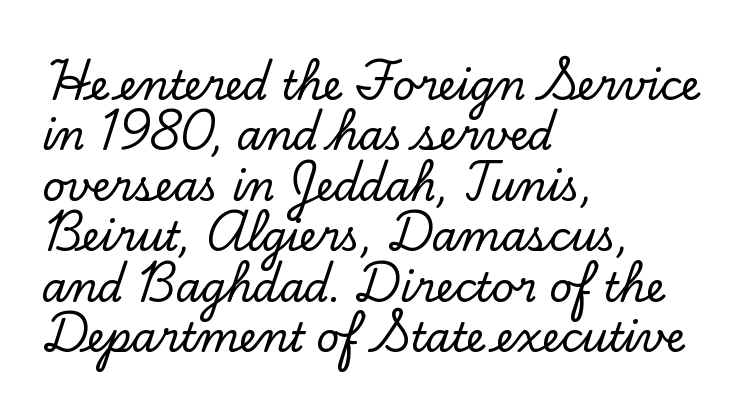
Q: Is the text italic (slanted)? A: Yes.
Q: Is the typeface a serif or a sans-serif typeface? A: Serif.
Q: Is the text underlined? A: No.
Q: How is the paragraph aligned? A: Left-aligned.
Q: Is the spacing between letters normal or unusually wide? A: Normal.
Q: Is the spacing between lines tight, normal or loose? A: Normal.
Q: Width (condensed, normal, or wide)? A: Normal.
Q: Stroke contrast? A: Low.
Q: x-height? A: Small.
Q: Monospaced? A: No.
